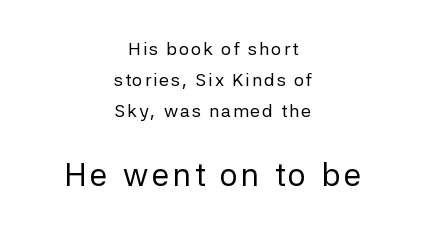
Ink coverage per letter is moderate at most. Posture: straight, roman, zero tilt. Any mark beneath the type? The region is blank. Character size in the trailing block exceeds that of the leading block.
